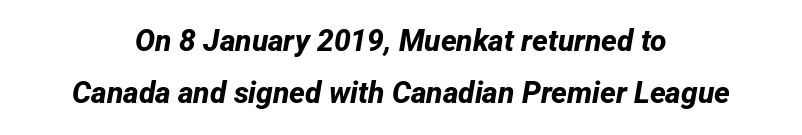
{"serif": "no", "bold": "yes", "weight": "bold", "width": "normal", "stroke_contrast": "low", "x_height": "medium", "monospaced": "no", "underline": "no", "align": "center", "line_spacing_ratio": 1.74, "letter_spacing": "normal", "letter_spacing_em": 0.0, "glyph_px": 30}
